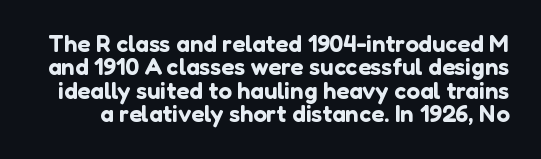
Q: Is the text italic (slanted)? A: No, it is upright.
Q: Is the text underlined? A: No.
Q: Is the spacing between letters normal or unusually wide? A: Normal.
Q: Is the spacing between lines tight, normal or loose? A: Tight.
